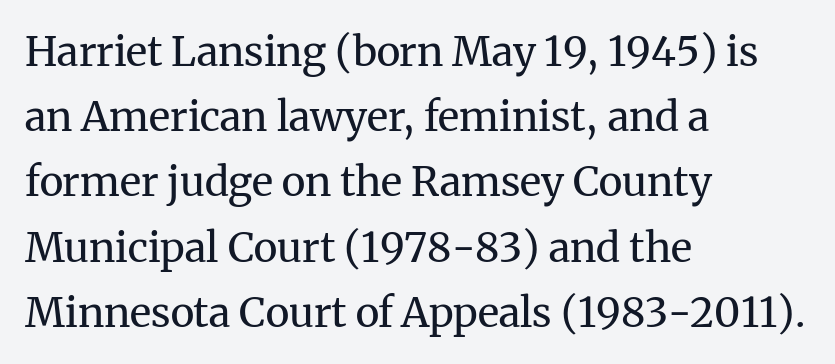
Q: Is the text bold? A: No.
Q: Is the text italic (slanted)? A: No, it is upright.
Q: Is the typeface a serif or a sans-serif typeface? A: Serif.
Q: Is the text underlined? A: No.
Q: How is the paragraph aligned? A: Left-aligned.
Q: Is the spacing between letters normal or unusually wide? A: Normal.
Q: Is the spacing between lines tight, normal or loose? A: Normal.
Q: Width (condensed, normal, or wide)? A: Normal.
Q: Stroke contrast? A: Medium.
Q: x-height? A: Medium.
Q: Monospaced? A: No.
